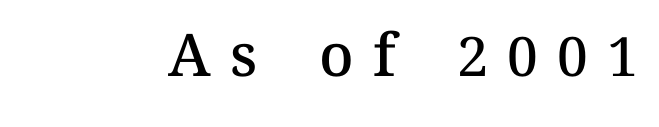
The sample has been set in demibold, a notch under bold. Glyph-to-glyph distance is far greater than everyday printed text. Ordinary non-slanted type is in use. Underlining? Definitely not there.
